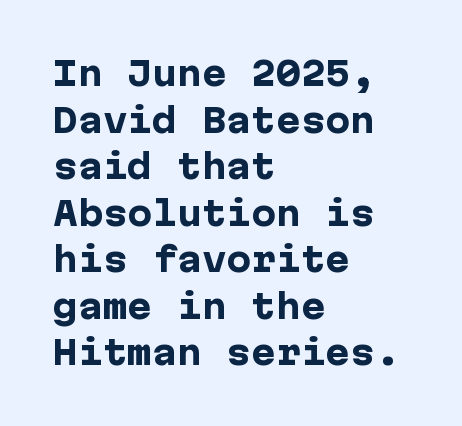
{"serif": "no", "italic": "no", "bold": "yes", "weight": "heavy", "width": "normal", "stroke_contrast": "low", "x_height": "medium", "underline": "no", "align": "left", "line_spacing": "normal", "line_spacing_ratio": 1.41, "letter_spacing": "normal", "letter_spacing_em": 0.0, "glyph_px": 33}
